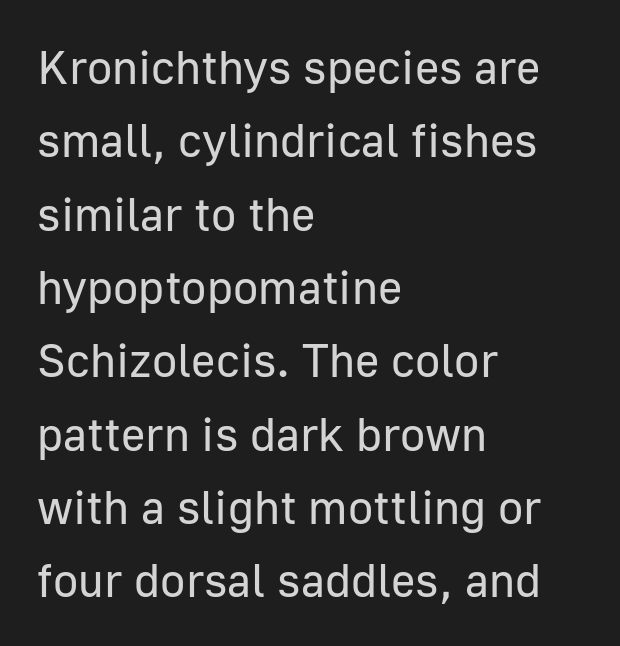
The image shows 47 px regular-weight sans-serif type, upright; set left-aligned, normal line spacing (1.56x), normal letter spacing, not underlined; low stroke contrast and a medium x-height.
